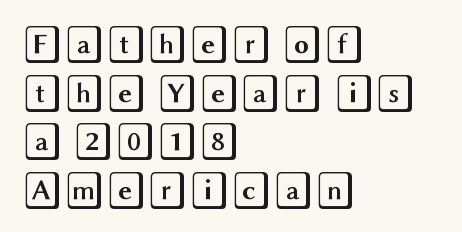
Q: Is the text italic (slanted)? A: No, it is upright.
Q: Is the text underlined? A: No.
Q: How is the paragraph aligned? A: Left-aligned.
Q: Is the spacing between letters normal or unusually wide? A: Normal.
Q: Is the spacing between lines tight, normal or loose? A: Normal.
Q: Width (condensed, normal, or wide)? A: Wide.
Q: x-height? A: Large.
